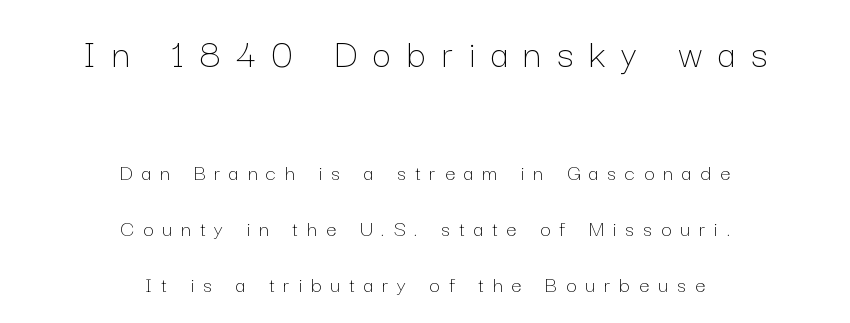
The image shows 41 px thin type, upright; set centered, loose line spacing (2.43x), unusually wide letter spacing (+0.39 em), not underlined; the first (top) block is 1.78x larger; low stroke contrast and a medium x-height.
